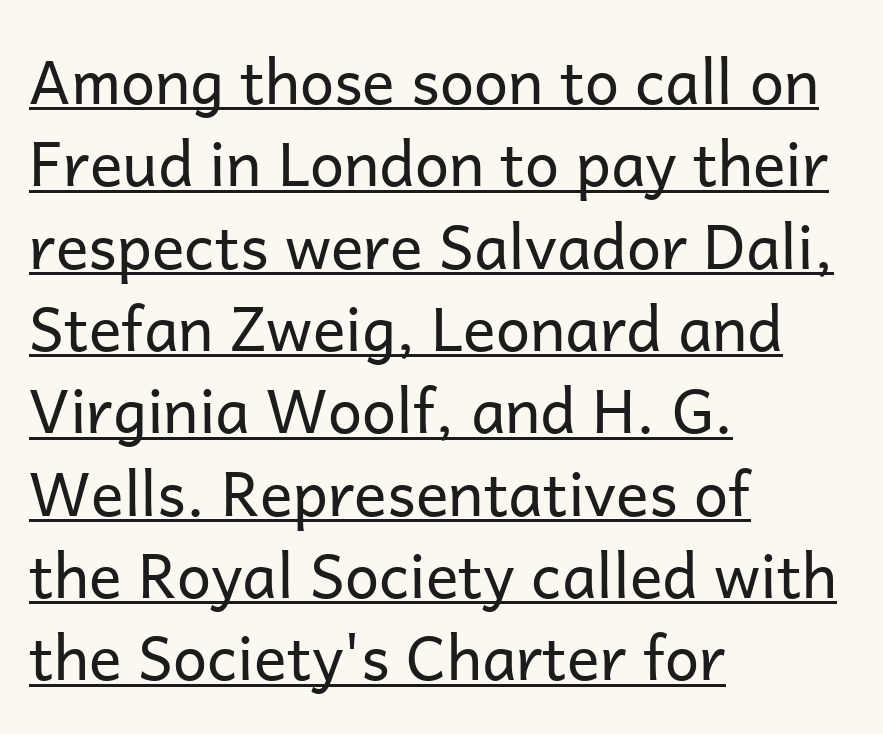
Leftover space on each line is placed entirely after the last word. Weight class: somewhere from thin through regular. These characters rest on top of a visible drawn line. Is this a fixed-width face? No — the glyphs have proportional, varying widths.
